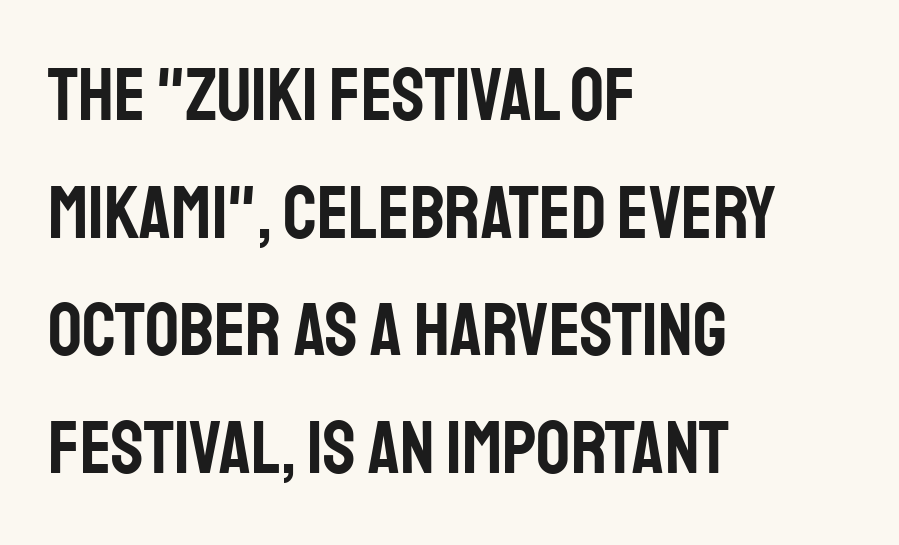
Short note: letters normally spaced. The foot of each line stays bare and open. This is sans-serif lettering, the kind often seen on screens and signage. You could not count columns in this text — the font is proportionally spaced.
